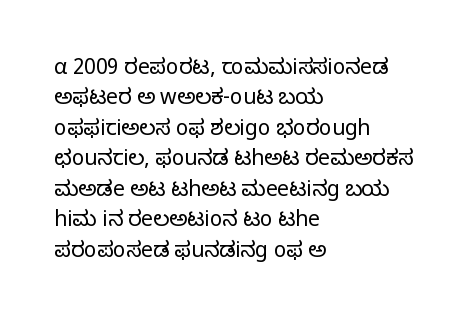
The image shows 21 px text type, upright; set left-aligned, normal line spacing (1.45x), normal letter spacing, not underlined.
